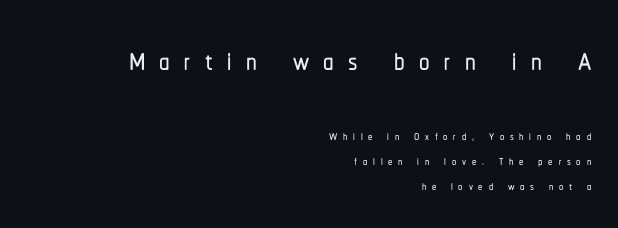
{"serif": "no", "italic": "no", "width": "condensed", "stroke_contrast": "low", "x_height": "medium", "monospaced": "no", "underline": "no", "align": "right", "line_spacing": "normal", "line_spacing_ratio": 1.46, "letter_spacing": "wide", "letter_spacing_em": 0.34, "larger_block": "first", "size_ratio": 2.47, "glyph_px": 42}
